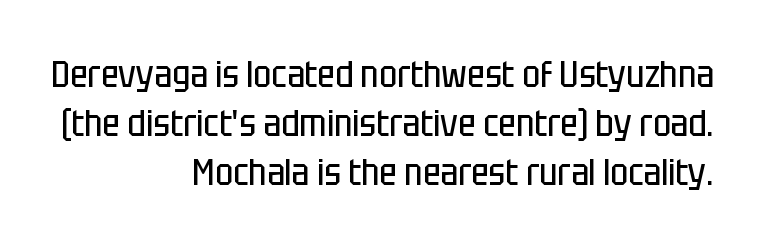
Plain, unruled lines of type. Do the letters lean? They stand straight. Quick note: interline space is typical. The letterforms sit shoulder to shoulder at normal distance. Proportional: the letters do not fall into vertical columns.
